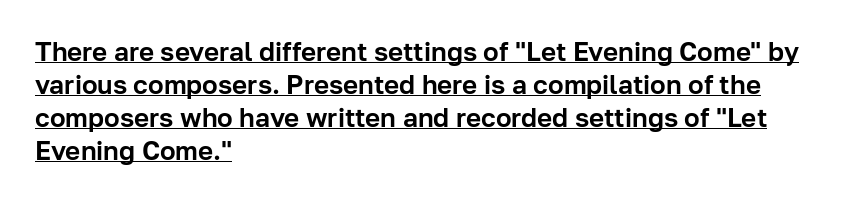
Q: Is the text italic (slanted)? A: No, it is upright.
Q: Is the text underlined? A: Yes.
Q: How is the paragraph aligned? A: Left-aligned.
Q: Is the spacing between letters normal or unusually wide? A: Normal.
Q: Is the spacing between lines tight, normal or loose? A: Normal.
